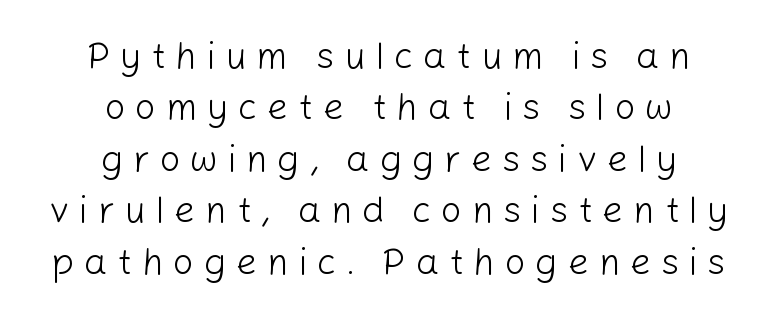
{"serif": "no", "italic": "no", "bold": "no", "weight": "light", "width": "normal", "stroke_contrast": "low", "x_height": "medium", "monospaced": "no", "underline": "no", "align": "center", "line_spacing": "normal", "line_spacing_ratio": 1.39, "letter_spacing": "wide", "letter_spacing_em": 0.26, "glyph_px": 37}
